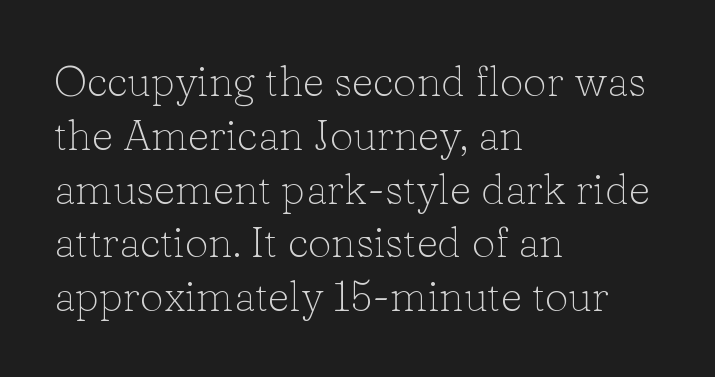
These lines are rendered in a variable-pitch font. Do the letters lean? They stand straight. The area under the type is left untouched. Tracking here is standard; glyphs follow each other at the usual distance.
